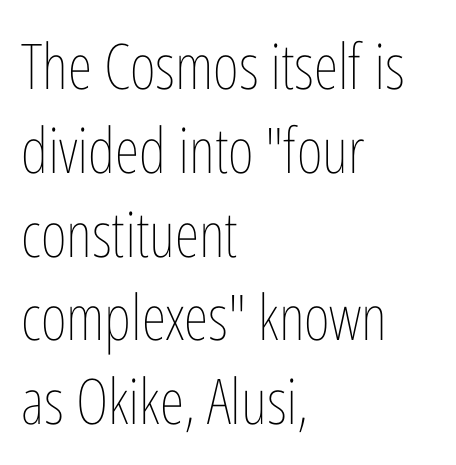
{"italic": "no", "bold": "no", "weight": "thin", "width": "condensed", "stroke_contrast": "low", "x_height": "medium", "monospaced": "no", "underline": "no", "align": "left", "line_spacing": "normal", "line_spacing_ratio": 1.33, "letter_spacing": "normal", "letter_spacing_em": 0.0, "glyph_px": 63}
